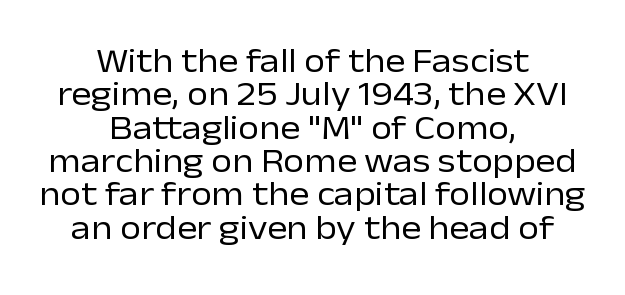
The image shows 34 px regular-weight sans-serif type, upright; set centered, tight line spacing (0.98x), normal letter spacing, not underlined; low stroke contrast and a medium x-height.
